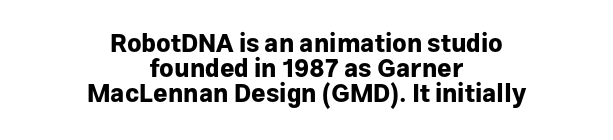
Rule under the text: the space is simply empty. The letters sit at their default tracking, neither squeezed nor spread. Notice how descenders almost collide with the ascenders below — that's tight leading. Leftover space on each line is divided equally before and after the words.
